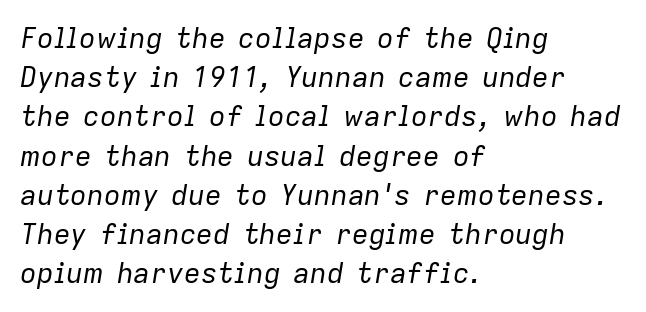
Think of a printed novel: that variable character pitch is what you see here. Underline: absent. Stem width sits at or under what a default text font uses. Leading matches the norm, producing a regular column. Notice how the passage keeps a crisp vertical edge on the left only. Looking at the ascenders, they clearly lean.
